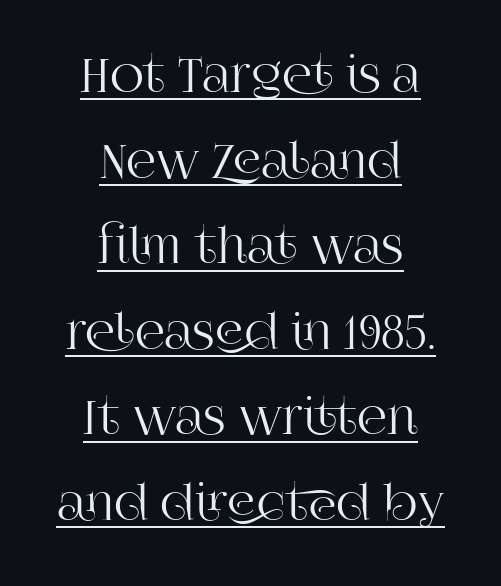
The image shows 47 px serif type, upright; set centered, line spacing 1.82x, normal letter spacing, underlined; high stroke contrast and a large x-height.
